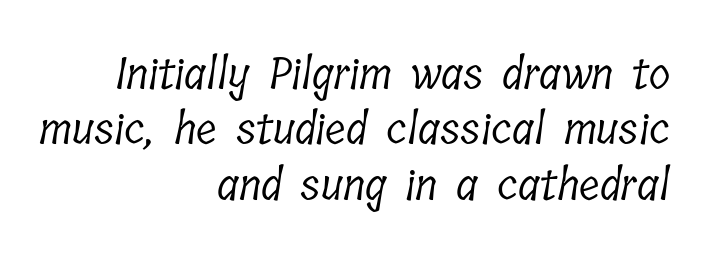
{"serif": "yes", "bold": "no", "weight": "light", "width": "condensed", "stroke_contrast": "low", "x_height": "medium", "monospaced": "no", "underline": "no", "align": "right", "line_spacing": "normal", "line_spacing_ratio": 1.26, "letter_spacing": "normal", "letter_spacing_em": 0.0, "glyph_px": 44}
